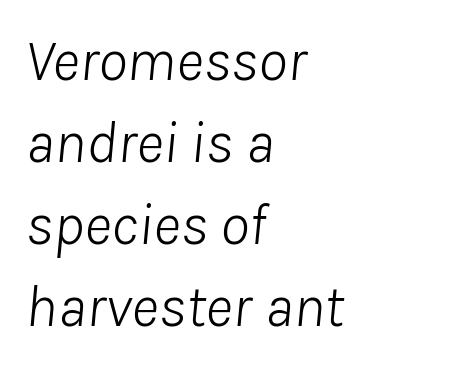
{"italic": "yes", "lean": "right", "slant_degrees": 8, "bold": "no", "weight": "light", "width": "normal", "stroke_contrast": "low", "x_height": "medium", "monospaced": "no", "underline": "no", "align": "left", "line_spacing": "normal", "line_spacing_ratio": 1.39, "letter_spacing": "normal", "letter_spacing_em": 0.0, "glyph_px": 59}
